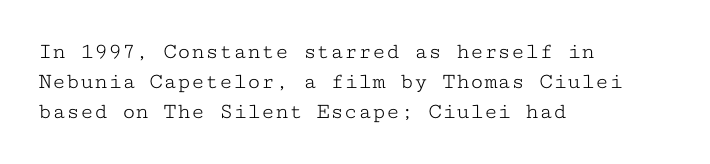
Teacher's note: observe the even left margin — that is flush-left alignment. Does extra space separate the letters? No, they use regular spacing. In terms of posture, this sample is upright. The glyphs are unaccompanied by any horizontal stroke below them. The lines sit at an ordinary, default distance from one another.
